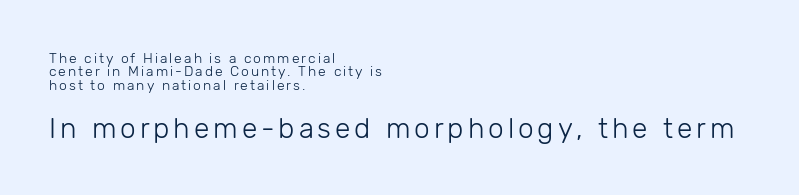
The image shows 28 px light sans-serif type, upright; set left-aligned, tight line spacing (0.95x), not underlined; the second (bottom) block is 2.0x larger; low stroke contrast and a medium x-height.
